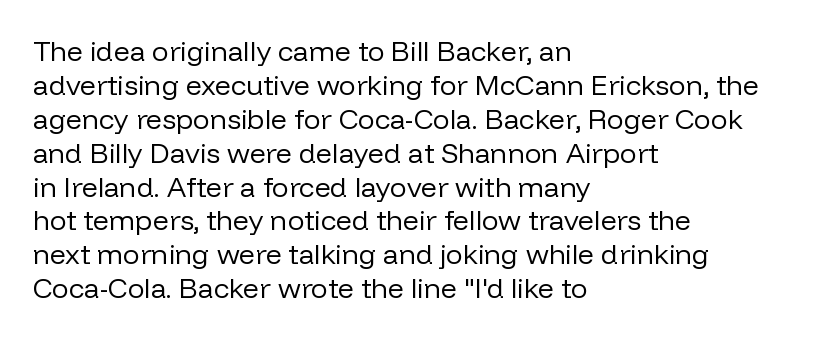
The image shows 28 px regular-weight sans-serif type, upright; set left-aligned, line spacing 1.21x, normal letter spacing, not underlined; low stroke contrast and a medium x-height.
